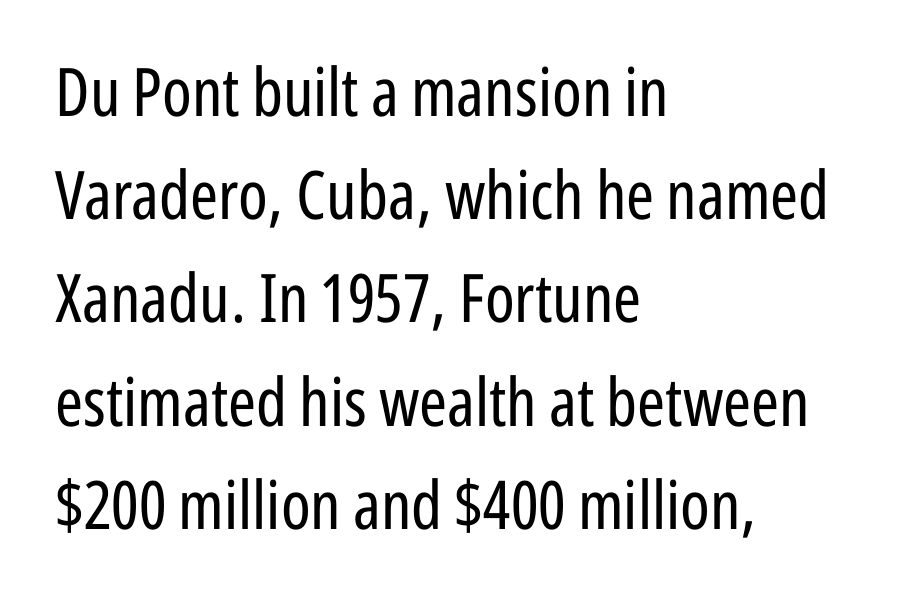
Successive baselines arrive at the customary interval. What kind of face is this? One without serifs — a sans. The line texture is even and compact thanks to regular tracking. Each letter keeps its own natural width here, so spacing adapts to shape. The letterforms sit at book weight or below.
